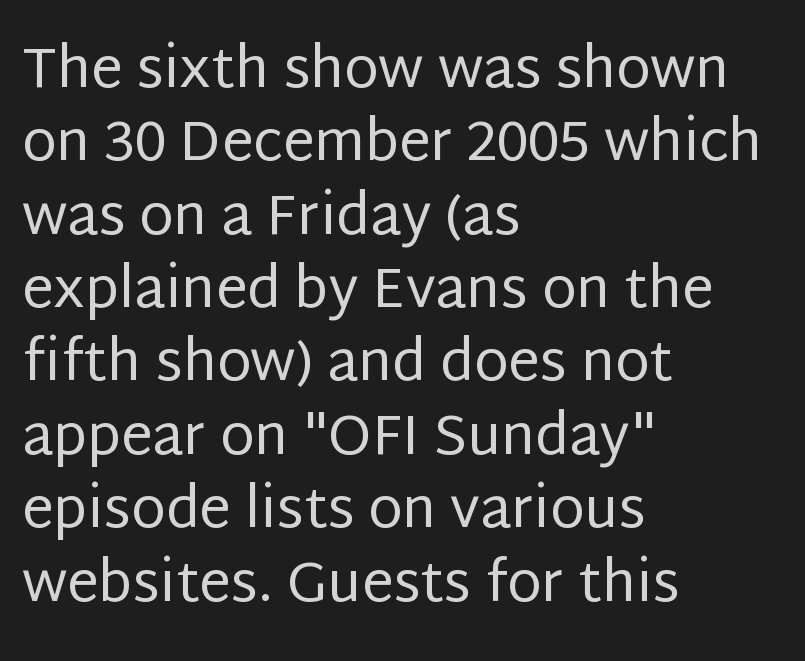
The image shows 56 px regular-weight sans-serif type, upright; set left-aligned, normal line spacing (1.31x), normal letter spacing, not underlined; low stroke contrast and a large x-height.
